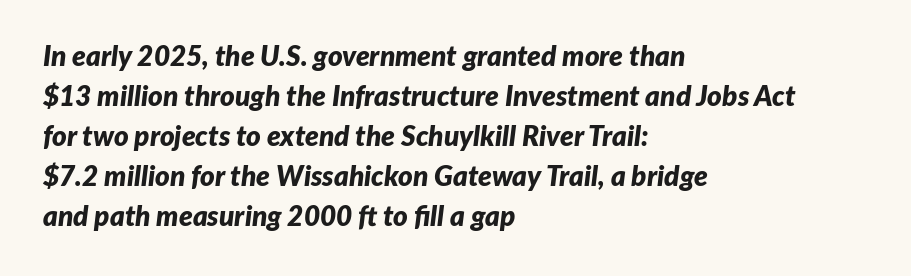
{"italic": "yes", "lean": "right", "slant_degrees": 7, "bold": "yes", "weight": "bold", "width": "normal", "stroke_contrast": "low", "x_height": "medium", "monospaced": "no", "underline": "no", "align": "left", "line_spacing": "normal", "line_spacing_ratio": 1.43, "letter_spacing": "normal", "letter_spacing_em": 0.0, "glyph_px": 28}
